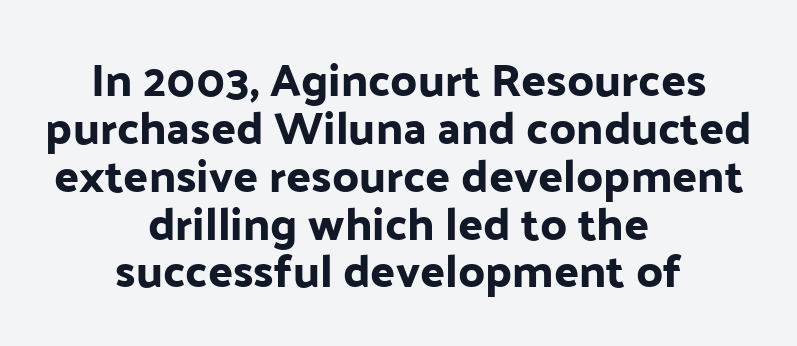
Q: Is the text italic (slanted)? A: No, it is upright.
Q: Is the typeface a serif or a sans-serif typeface? A: Sans-serif.
Q: Is the text underlined? A: No.
Q: How is the paragraph aligned? A: Centered.
Q: Is the spacing between letters normal or unusually wide? A: Normal.
Q: Is the spacing between lines tight, normal or loose? A: Tight.
Q: Width (condensed, normal, or wide)? A: Normal.
Q: Stroke contrast? A: Low.
Q: x-height? A: Medium.
Q: Monospaced? A: No.
